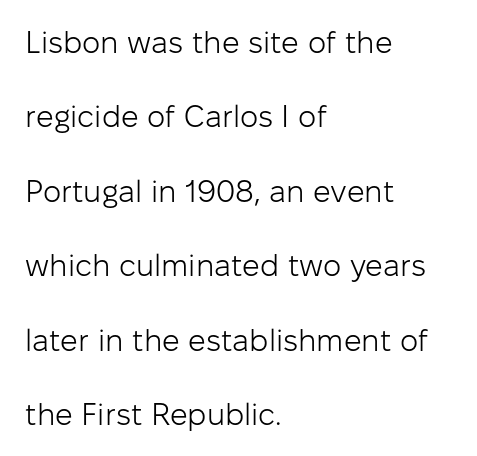
Q: Is the text bold? A: No.
Q: Is the text italic (slanted)? A: No, it is upright.
Q: Is the typeface a serif or a sans-serif typeface? A: Sans-serif.
Q: Is the text underlined? A: No.
Q: How is the paragraph aligned? A: Left-aligned.
Q: Is the spacing between letters normal or unusually wide? A: Normal.
Q: Is the spacing between lines tight, normal or loose? A: Loose.
Q: Width (condensed, normal, or wide)? A: Normal.
Q: Stroke contrast? A: Low.
Q: x-height? A: Medium.
Q: Monospaced? A: No.
